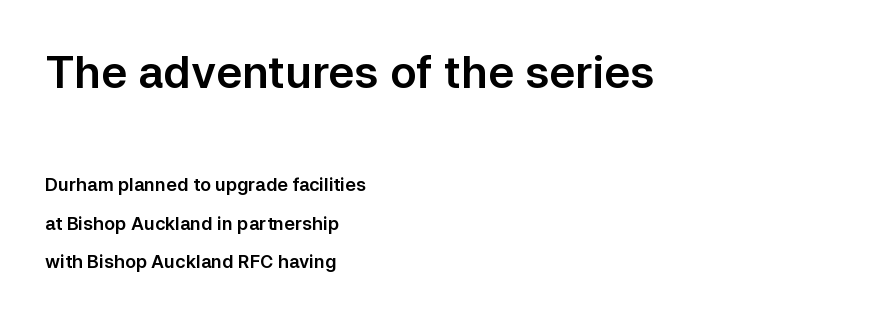
Q: Is the text italic (slanted)? A: No, it is upright.
Q: Is the typeface a serif or a sans-serif typeface? A: Sans-serif.
Q: Is the text underlined? A: No.
Q: How is the paragraph aligned? A: Left-aligned.
Q: Is the spacing between letters normal or unusually wide? A: Normal.
Q: Is the spacing between lines tight, normal or loose? A: Loose.
Q: Which block of text is set in a larger size, the first (top) or the second (bottom)? A: The first (top) one.
Q: Width (condensed, normal, or wide)? A: Normal.
Q: Stroke contrast? A: Low.
Q: x-height? A: Medium.
Q: Monospaced? A: No.
